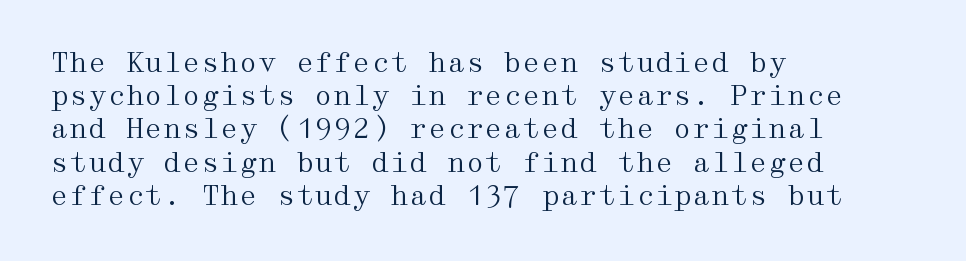
{"italic": "no", "bold": "no", "underline": "no", "align": "left", "line_spacing_ratio": 1.23, "letter_spacing": "normal", "letter_spacing_em": 0.0, "glyph_px": 27}
